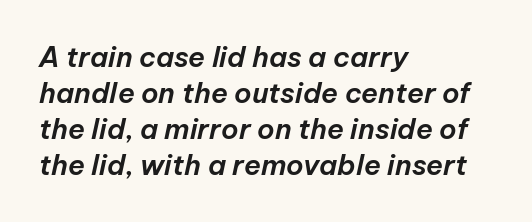
The letters advance in unequal steps, a hallmark of proportional type. You could call the tracking neutral — neither tight nor loose. Plain, unruled lines of type. These lines were composed using italics. The block of text has a typical density, with ordinary space between rows. A classic flush-left, rag-right setting is used for this passage.
